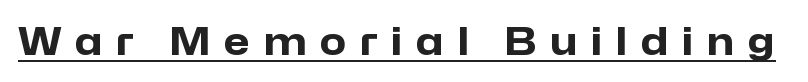
{"serif": "no", "italic": "no", "bold": "yes", "weight": "heavy", "width": "normal", "stroke_contrast": "low", "x_height": "medium", "monospaced": "no", "underline": "yes", "letter_spacing": "wide", "letter_spacing_em": 0.36, "glyph_px": 38}
